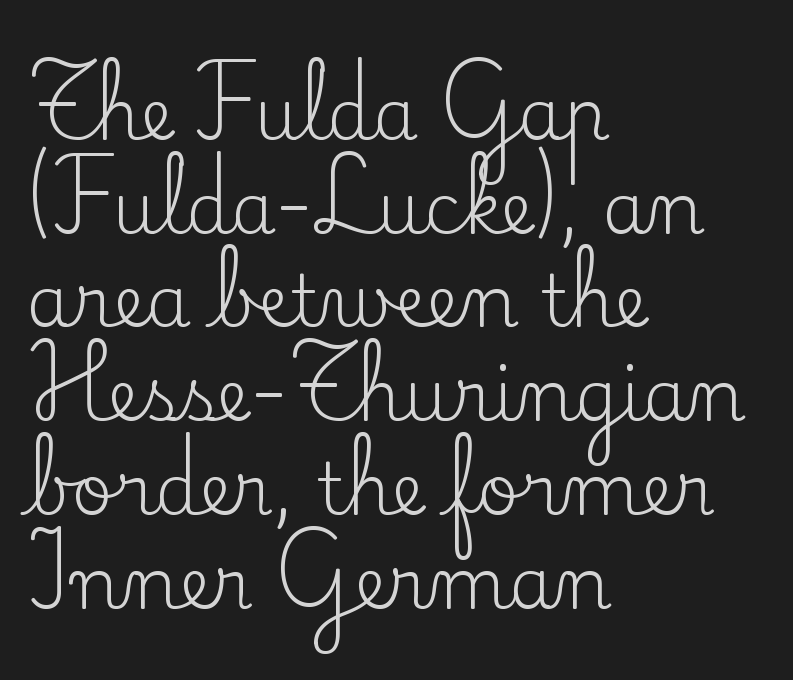
{"italic": "no", "bold": "no", "weight": "regular", "width": "normal", "stroke_contrast": "low", "x_height": "small", "monospaced": "no", "underline": "no", "align": "left", "line_spacing": "normal", "line_spacing_ratio": 1.32, "letter_spacing": "normal", "letter_spacing_em": 0.0, "glyph_px": 71}
